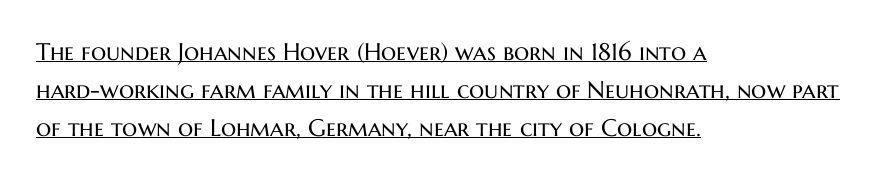
{"italic": "no", "bold": "no", "underline": "yes", "align": "left", "line_spacing": "normal", "line_spacing_ratio": 1.58, "letter_spacing": "normal", "letter_spacing_em": 0.0, "glyph_px": 24}
